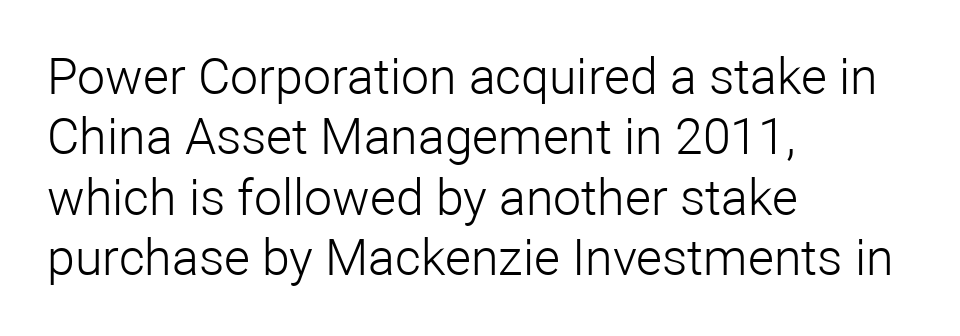
This is sans-serif lettering, the kind often seen on screens and signage. Does extra space separate the letters? No, they use regular spacing. Leftover space on each line is placed entirely after the last word. Note the varied advance widths — an 'i' is clearly narrower than an 'm'. Stroke mass is kept to a normal reading level or below. The lettering stays uniformly vertical, giving the passage a roman look.
